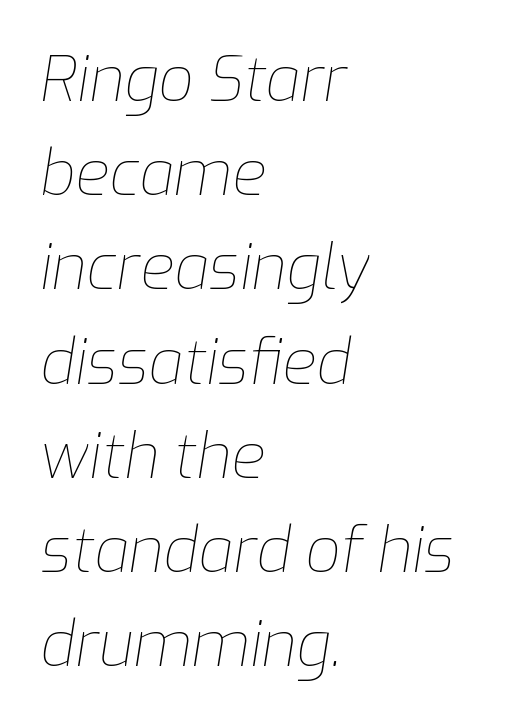
You could not count columns in this text — the font is proportionally spaced. Yep, that's italic — everything's leaning. Horizontal alignment here is leftward, the default for most running prose. Weight class: somewhere from thin through regular. You could call the tracking neutral — neither tight nor loose.
